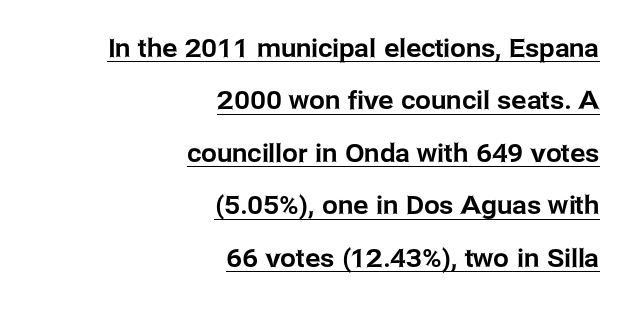
Q: Is the text italic (slanted)? A: No, it is upright.
Q: Is the text underlined? A: Yes.
Q: How is the paragraph aligned? A: Right-aligned.
Q: Is the spacing between letters normal or unusually wide? A: Normal.
Q: Is the spacing between lines tight, normal or loose? A: Loose.
